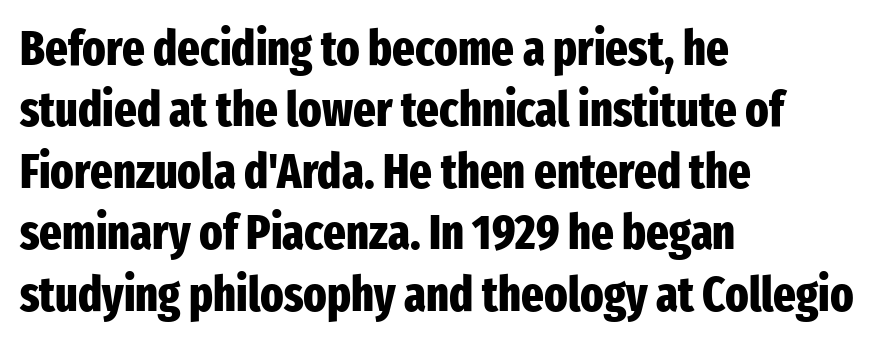
The image shows 48 px heavy, condensed sans-serif type, upright; set left-aligned, normal line spacing (1.28x), normal letter spacing, not underlined; low stroke contrast and a medium x-height.
